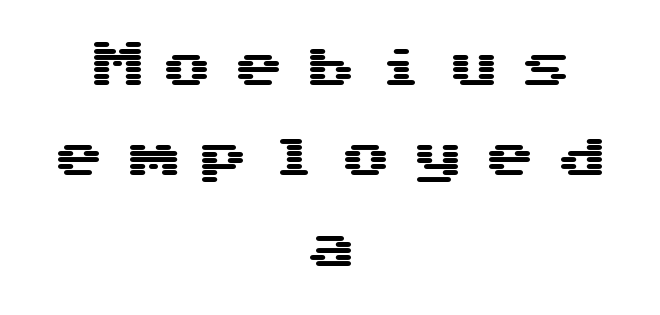
{"serif": "no", "italic": "no", "width": "wide", "stroke_contrast": "medium", "x_height": "medium", "monospaced": "yes", "underline": "no", "align": "center", "line_spacing_ratio": 1.77, "letter_spacing": "wide", "letter_spacing_em": 0.41, "glyph_px": 51}
